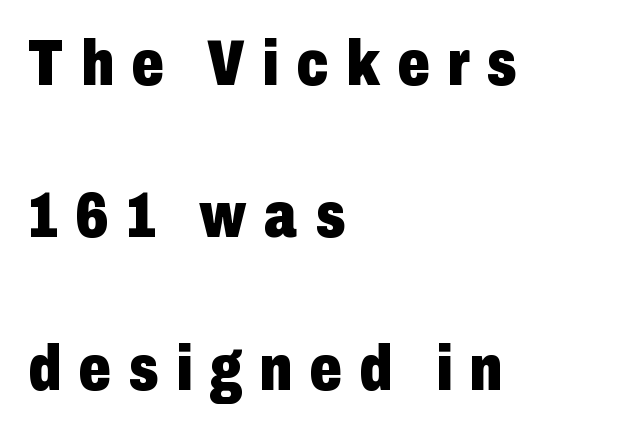
Q: Is the text bold? A: Yes.
Q: Is the text italic (slanted)? A: No, it is upright.
Q: Is the typeface a serif or a sans-serif typeface? A: Sans-serif.
Q: Is the text underlined? A: No.
Q: How is the paragraph aligned? A: Left-aligned.
Q: Is the spacing between letters normal or unusually wide? A: Unusually wide.
Q: Is the spacing between lines tight, normal or loose? A: Loose.
Q: Width (condensed, normal, or wide)? A: Condensed.
Q: Stroke contrast? A: Low.
Q: x-height? A: Medium.
Q: Monospaced? A: No.
